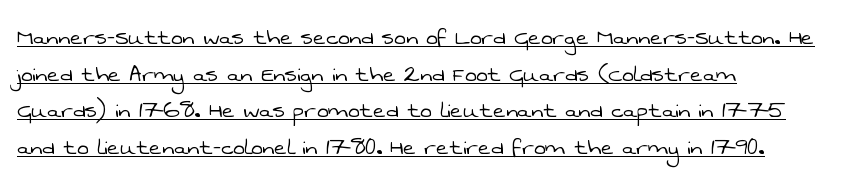
Students, note that the glyphs here touch the page at normal intervals. Normally led — the rows are evenly, conventionally spaced. Honestly, the underline is the first thing you notice here. Weight: regular or lighter.
